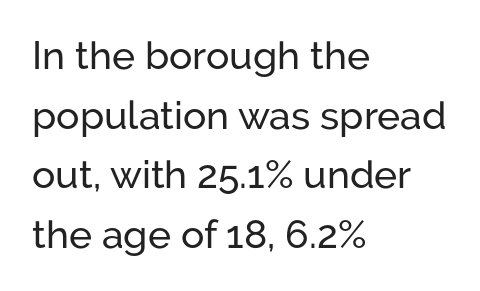
Proportional: the letters do not fall into vertical columns. Do the letters lean? They stand straight. Typeset ragged right — the left edge is the straight one. This is sans-serif lettering, the kind often seen on screens and signage. Each row of text sits above clean, open space. Observe the ordinary spacing: letters are neighbours, not strangers.
